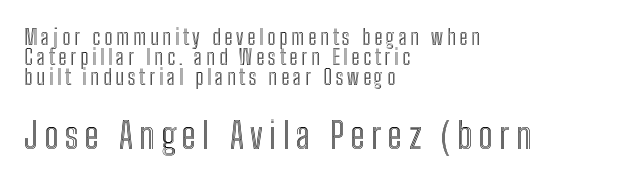
If you drew a line through each stem, it would be perfectly vertical. Note: smaller setting up top, larger setting below. Vertical spacing — tight. These lines are rendered in a variable-pitch font.
